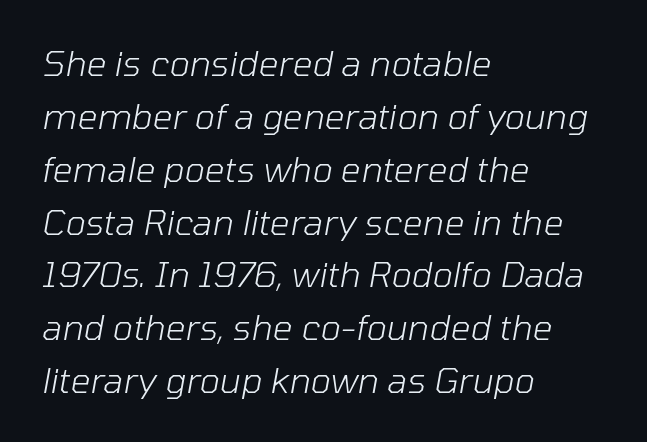
The image shows 35 px light type, italic (leaning right); set left-aligned, normal line spacing (1.51x), normal letter spacing, not underlined; low stroke contrast and a medium x-height.
